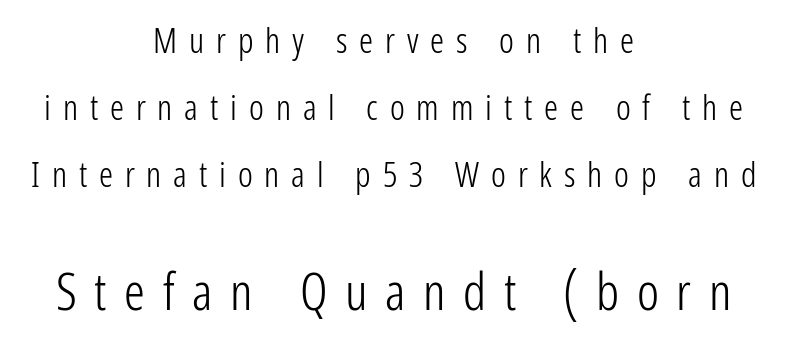
{"serif": "no", "italic": "no", "bold": "no", "weight": "light", "width": "condensed", "stroke_contrast": "low", "x_height": "medium", "monospaced": "no", "underline": "no", "align": "center", "line_spacing": "loose", "line_spacing_ratio": 1.92, "letter_spacing": "wide", "letter_spacing_em": 0.34, "larger_block": "second", "size_ratio": 1.49, "glyph_px": 52}
